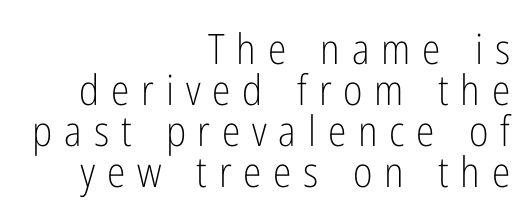
The image shows 42 px light, condensed sans-serif type, upright; set right-aligned, tight line spacing (0.98x), unusually wide letter spacing (+0.28 em), not underlined; low stroke contrast and a medium x-height.
